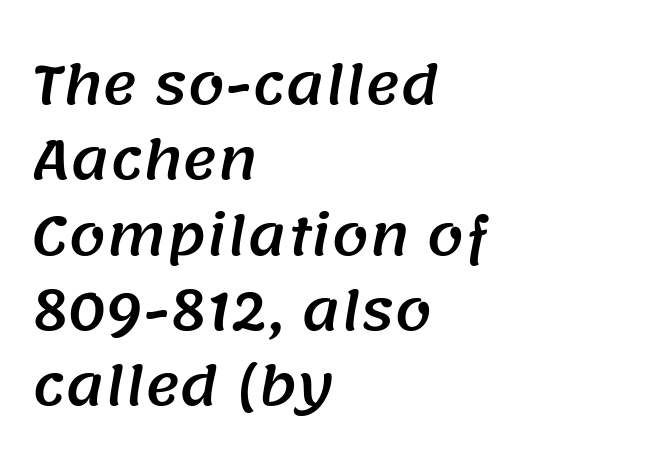
Q: Is the typeface a serif or a sans-serif typeface? A: Sans-serif.
Q: Is the text underlined? A: No.
Q: How is the paragraph aligned? A: Left-aligned.
Q: Is the spacing between letters normal or unusually wide? A: Normal.
Q: Is the spacing between lines tight, normal or loose? A: Normal.
Q: Width (condensed, normal, or wide)? A: Normal.
Q: Stroke contrast? A: Medium.
Q: x-height? A: Large.
Q: Monospaced? A: No.
